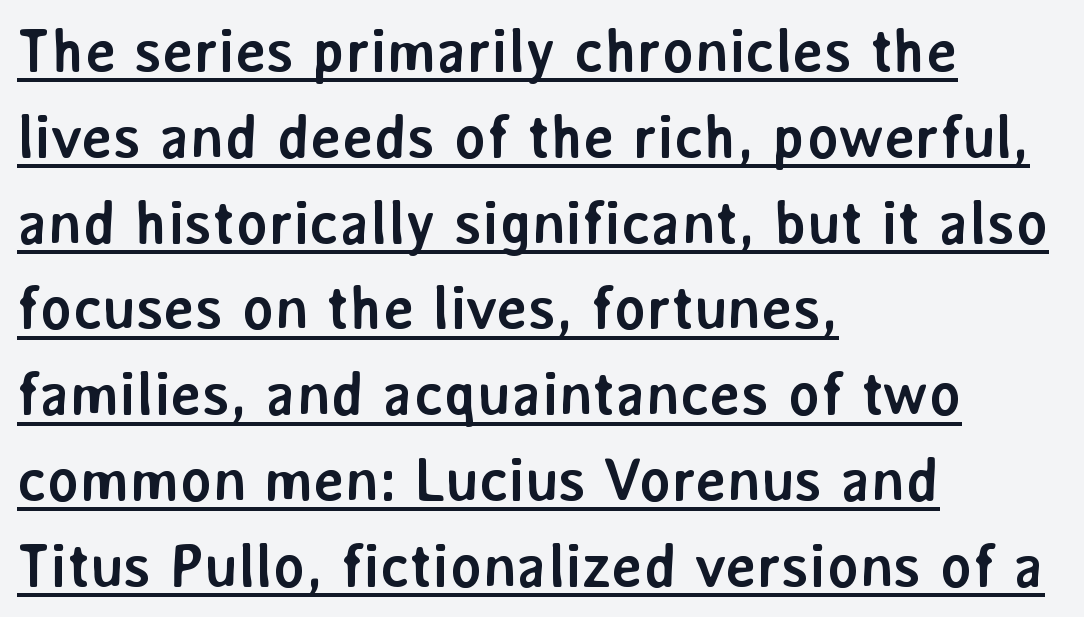
Q: Is the text bold? A: Yes.
Q: Is the text italic (slanted)? A: No, it is upright.
Q: Is the typeface a serif or a sans-serif typeface? A: Sans-serif.
Q: Is the text underlined? A: Yes.
Q: How is the paragraph aligned? A: Left-aligned.
Q: Is the spacing between letters normal or unusually wide? A: Normal.
Q: Is the spacing between lines tight, normal or loose? A: Normal.
Q: Width (condensed, normal, or wide)? A: Normal.
Q: Stroke contrast? A: Low.
Q: x-height? A: Medium.
Q: Monospaced? A: No.
